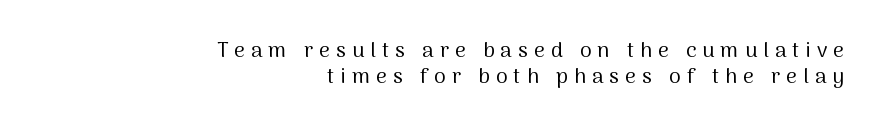
{"italic": "no", "bold": "no", "underline": "no", "align": "right", "line_spacing": "normal", "line_spacing_ratio": 1.25, "letter_spacing": "wide", "letter_spacing_em": 0.29, "glyph_px": 21}
